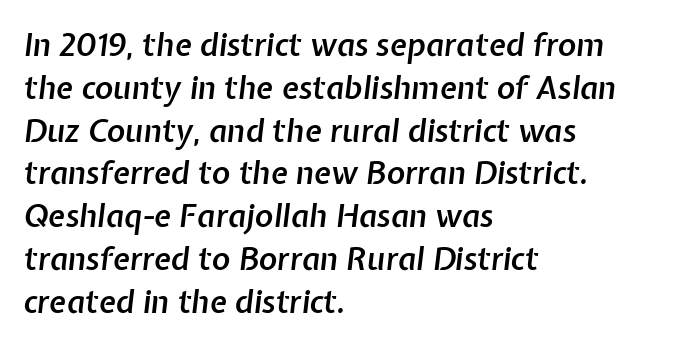
{"italic": "yes", "lean": "right", "slant_degrees": 7, "bold": "semi", "weight": "semibold", "width": "normal", "stroke_contrast": "low", "x_height": "medium", "monospaced": "no", "underline": "no", "align": "left", "line_spacing": "normal", "line_spacing_ratio": 1.38, "letter_spacing": "normal", "letter_spacing_em": 0.0, "glyph_px": 31}
